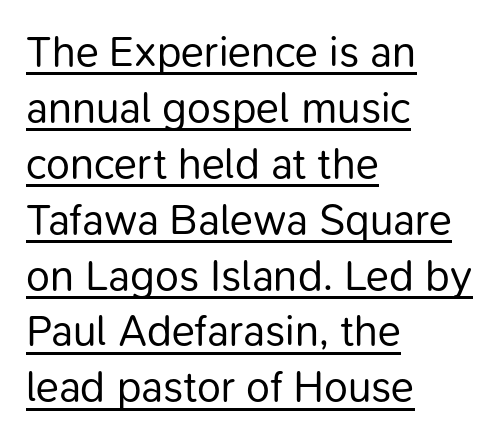
Q: Is the text bold? A: No.
Q: Is the text italic (slanted)? A: No, it is upright.
Q: Is the typeface a serif or a sans-serif typeface? A: Sans-serif.
Q: Is the text underlined? A: Yes.
Q: How is the paragraph aligned? A: Left-aligned.
Q: Is the spacing between letters normal or unusually wide? A: Normal.
Q: Is the spacing between lines tight, normal or loose? A: Normal.
Q: Width (condensed, normal, or wide)? A: Normal.
Q: Stroke contrast? A: Low.
Q: x-height? A: Medium.
Q: Monospaced? A: No.
